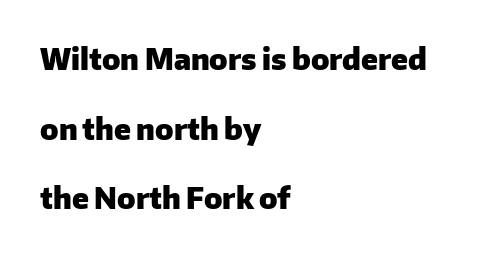
The image shows 29 px heavy sans-serif type, upright; set left-aligned, loose line spacing (2.4x), normal letter spacing, not underlined; low stroke contrast and a medium x-height.
